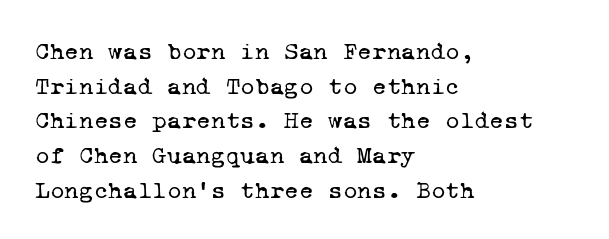
{"bold": "no", "underline": "no", "align": "left", "line_spacing": "normal", "line_spacing_ratio": 1.39, "letter_spacing": "normal", "letter_spacing_em": 0.0, "glyph_px": 25}
